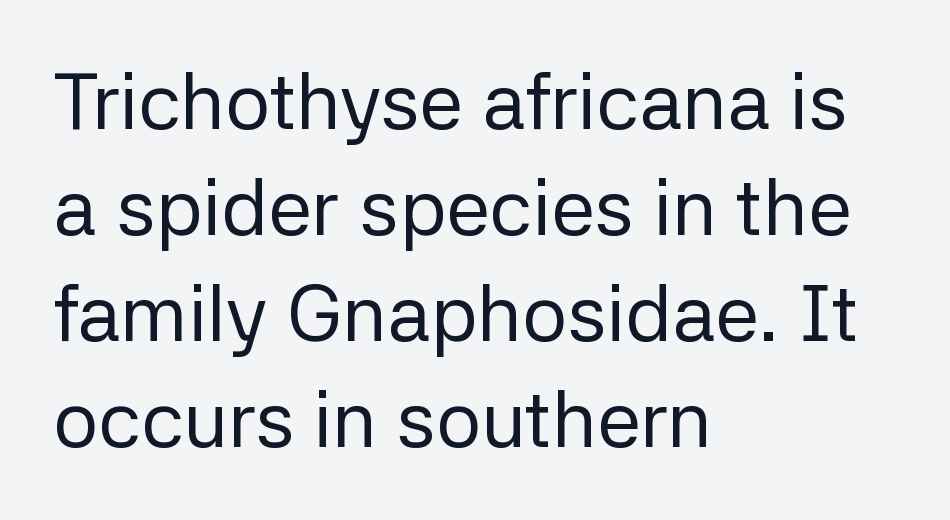
{"serif": "no", "italic": "no", "bold": "no", "weight": "regular", "width": "normal", "stroke_contrast": "low", "x_height": "medium", "monospaced": "no", "underline": "no", "align": "left", "line_spacing": "normal", "line_spacing_ratio": 1.34, "letter_spacing": "normal", "letter_spacing_em": 0.0, "glyph_px": 79}
